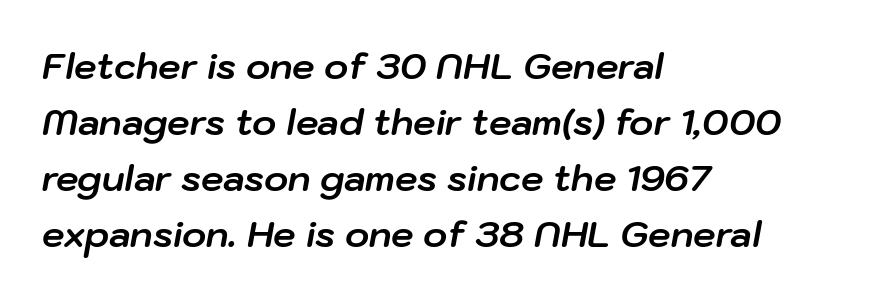
Q: Is the text bold? A: Yes.
Q: Is the text italic (slanted)? A: Yes, it leans right by about 10 degrees.
Q: Is the text underlined? A: No.
Q: How is the paragraph aligned? A: Left-aligned.
Q: Is the spacing between letters normal or unusually wide? A: Normal.
Q: Is the spacing between lines tight, normal or loose? A: Normal.
Q: Width (condensed, normal, or wide)? A: Normal.
Q: Stroke contrast? A: Low.
Q: x-height? A: Medium.
Q: Monospaced? A: No.
